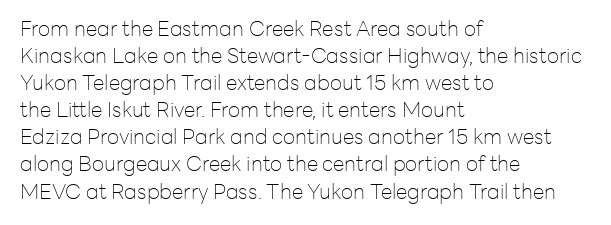
The passage shown is not underscored anywhere. Summary of vertical rhythm: regular, with standard interline spacing. The rag falls on the right side of this text block. Notice how the stems are strictly vertical — no italics here. Vertical stems look standard width or narrower in stroke.
